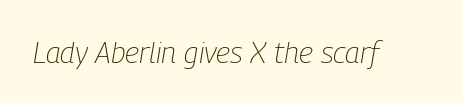
{"italic": "yes", "lean": "right", "slant_degrees": 9, "bold": "no", "weight": "light", "width": "condensed", "stroke_contrast": "low", "x_height": "medium", "monospaced": "no", "underline": "no", "letter_spacing": "normal", "letter_spacing_em": 0.0, "glyph_px": 30}
